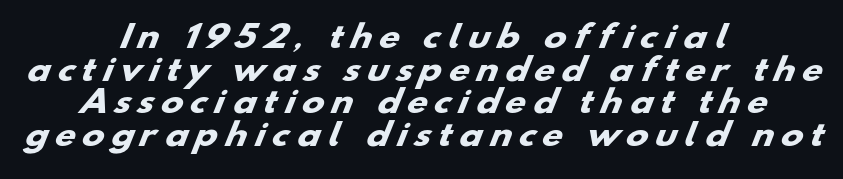
A full-strength bold gives these letters their thick strokes. These lines are rendered in a variable-pitch font. The baseline area is clear. Is the block centered? Yes — each line is placed symmetrically about the middle. Substantial extra tracking has been applied to these lines. The space between consecutive lines is stingy.
